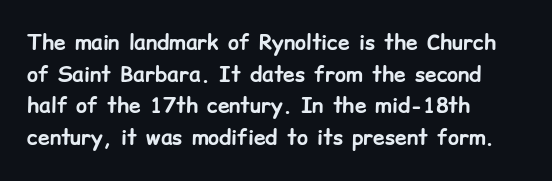
{"italic": "no", "bold": "yes", "underline": "no", "align": "left", "line_spacing": "normal", "line_spacing_ratio": 1.51, "letter_spacing": "normal", "letter_spacing_em": 0.0, "glyph_px": 21}
